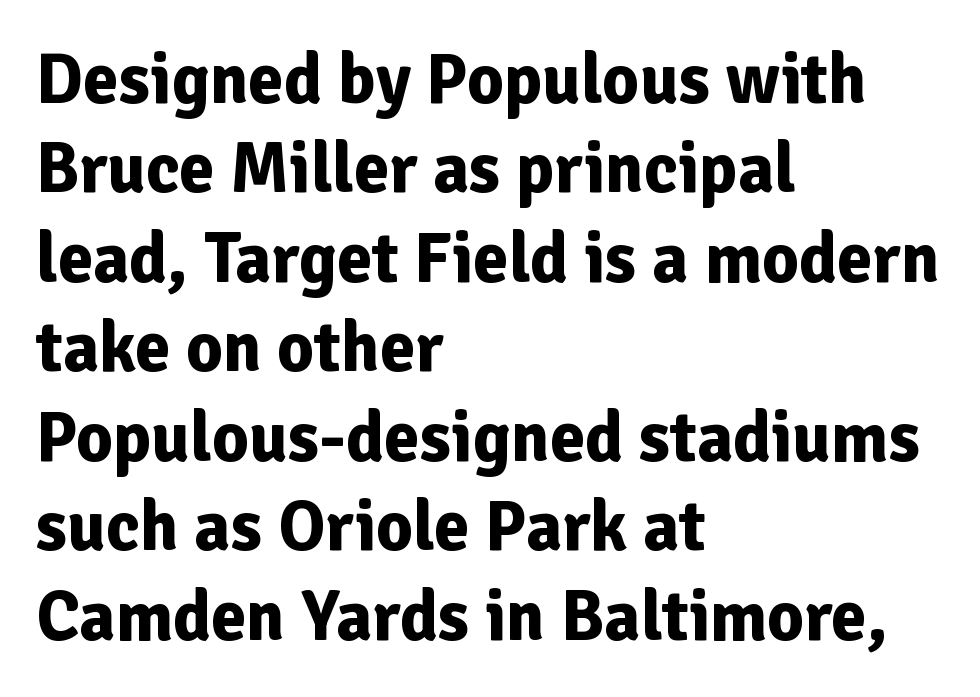
{"serif": "no", "italic": "no", "bold": "yes", "weight": "bold", "width": "normal", "stroke_contrast": "low", "x_height": "medium", "monospaced": "no", "underline": "no", "align": "left", "line_spacing": "normal", "line_spacing_ratio": 1.26, "letter_spacing": "normal", "letter_spacing_em": 0.0, "glyph_px": 71}
